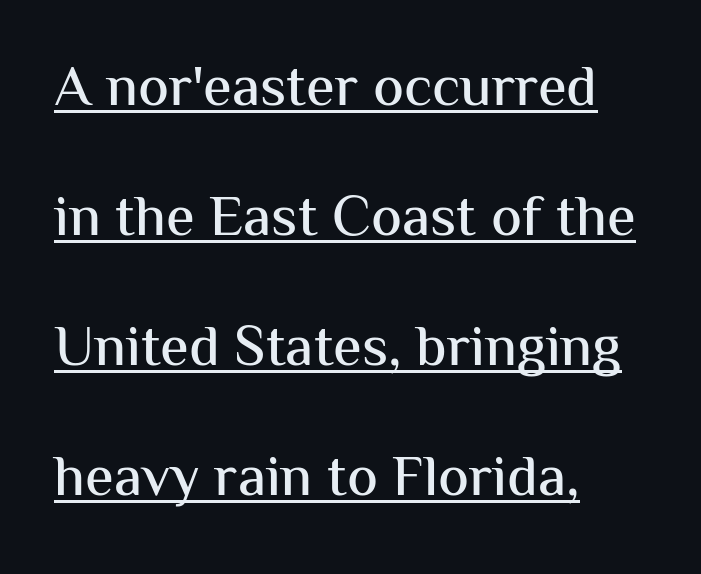
{"serif": "no", "italic": "no", "width": "normal", "stroke_contrast": "medium", "x_height": "medium", "monospaced": "no", "underline": "yes", "align": "left", "line_spacing": "loose", "line_spacing_ratio": 2.24, "letter_spacing": "normal", "letter_spacing_em": 0.0, "glyph_px": 58}
